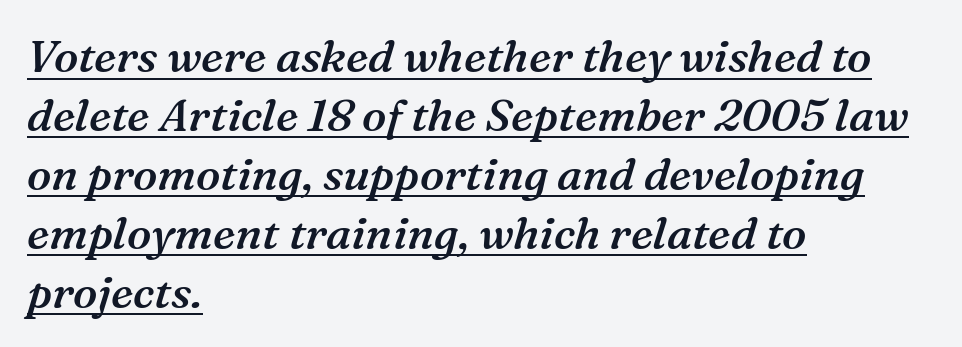
The image shows 45 px semibold serif type, italic (leaning right); set left-aligned, normal line spacing (1.31x), normal letter spacing, underlined; medium stroke contrast and a medium x-height.
